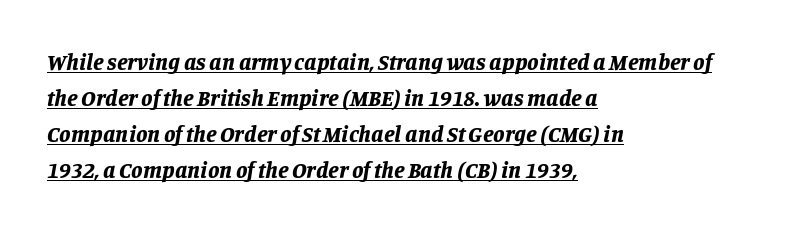
{"italic": "yes", "lean": "right", "slant_degrees": 11, "bold": "yes", "underline": "yes", "align": "left", "line_spacing": "normal", "line_spacing_ratio": 1.56, "letter_spacing": "normal", "letter_spacing_em": 0.0, "glyph_px": 23}
